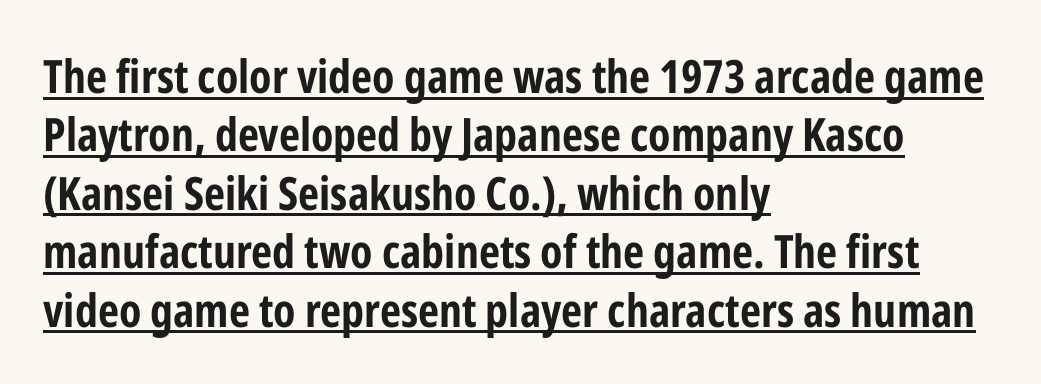
Q: Is the text bold? A: Yes.
Q: Is the text italic (slanted)? A: No, it is upright.
Q: Is the typeface a serif or a sans-serif typeface? A: Sans-serif.
Q: Is the text underlined? A: Yes.
Q: How is the paragraph aligned? A: Left-aligned.
Q: Is the spacing between letters normal or unusually wide? A: Normal.
Q: Is the spacing between lines tight, normal or loose? A: Normal.
Q: Width (condensed, normal, or wide)? A: Condensed.
Q: Stroke contrast? A: Low.
Q: x-height? A: Medium.
Q: Monospaced? A: No.
